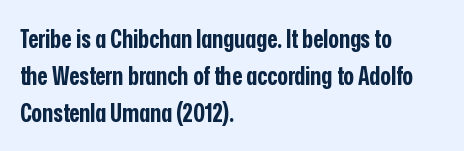
The image shows 25 px bold type, upright; set left-aligned, normal line spacing (1.49x), normal letter spacing, not underlined.
